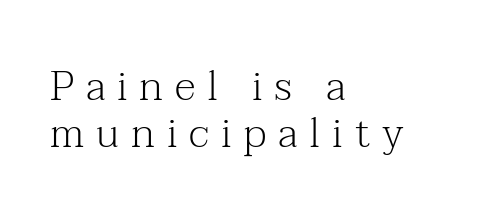
Does the lettering tilt? It doesn't — this is upright. Line starts are locked; line ends wander. Observe the wide spacing: letters keep a clear distance from each other. No extra ink here — the face is not bold. The glyphs are unaccompanied by any horizontal stroke below them.
